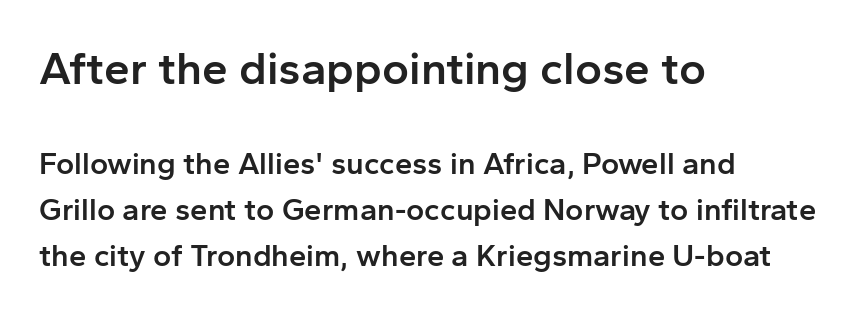
{"serif": "no", "italic": "no", "bold": "semi", "weight": "semibold", "width": "normal", "stroke_contrast": "low", "x_height": "medium", "monospaced": "no", "underline": "no", "align": "left", "line_spacing": "normal", "line_spacing_ratio": 1.47, "letter_spacing": "normal", "letter_spacing_em": 0.0, "larger_block": "first", "size_ratio": 1.48, "glyph_px": 46}
